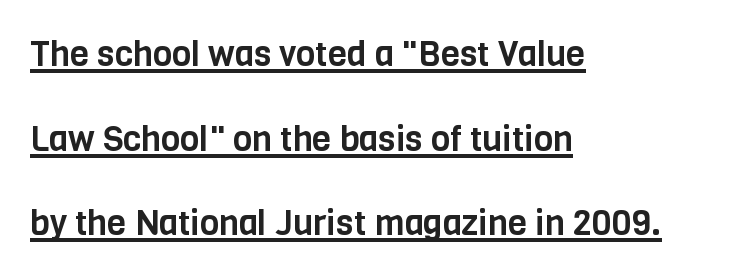
The image shows 35 px condensed sans-serif type, upright; set left-aligned, loose line spacing (2.42x), normal letter spacing, underlined; low stroke contrast and a large x-height.
